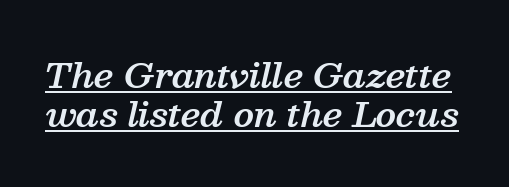
Q: Is the text bold? A: Semi-bold.
Q: Is the text italic (slanted)? A: Yes, it leans right by about 13 degrees.
Q: Is the typeface a serif or a sans-serif typeface? A: Serif.
Q: Is the text underlined? A: Yes.
Q: Is the spacing between letters normal or unusually wide? A: Normal.
Q: Is the spacing between lines tight, normal or loose? A: Tight.
Q: Width (condensed, normal, or wide)? A: Normal.
Q: Stroke contrast? A: Medium.
Q: x-height? A: Medium.
Q: Monospaced? A: No.
